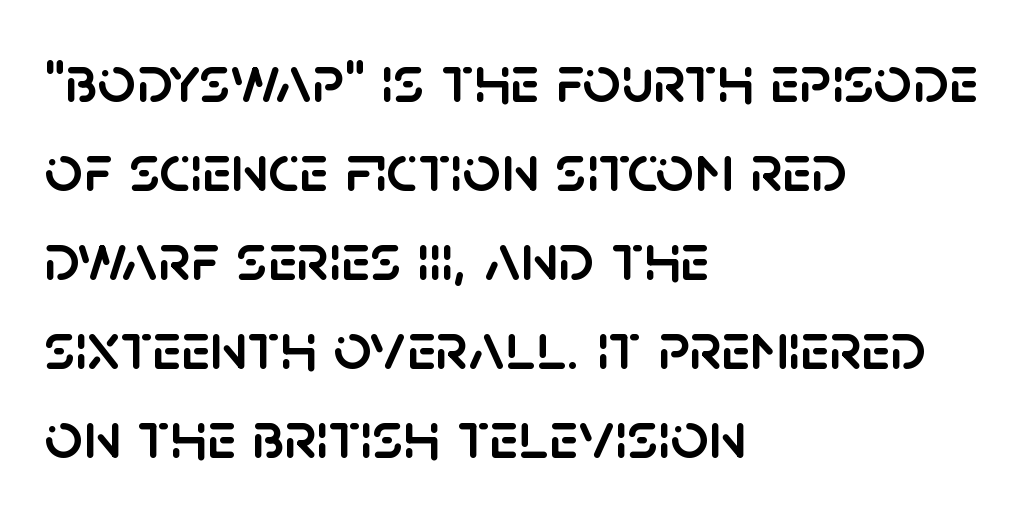
{"serif": "no", "italic": "no", "width": "normal", "stroke_contrast": "low", "x_height": "large", "monospaced": "no", "underline": "no", "align": "left", "line_spacing": "normal", "line_spacing_ratio": 1.33, "letter_spacing": "normal", "letter_spacing_em": 0.0, "glyph_px": 67}
